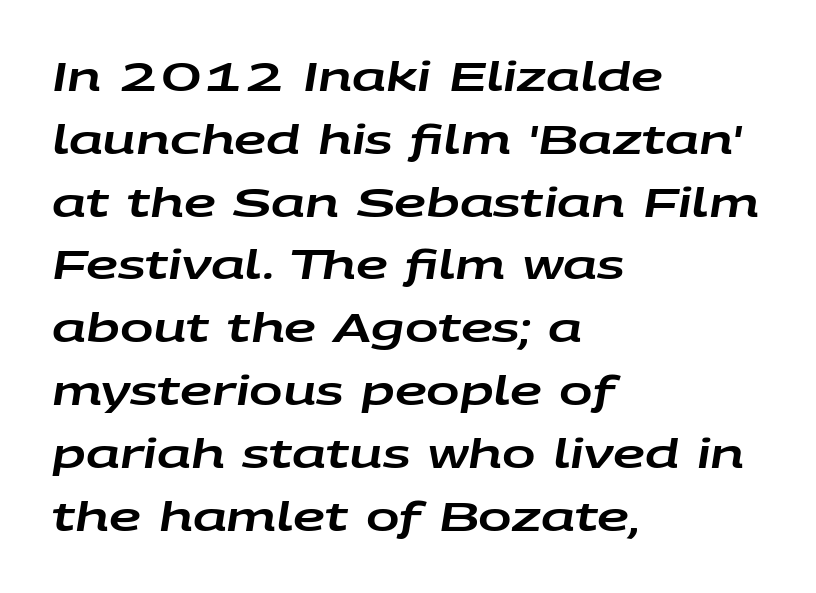
Q: Is the text italic (slanted)? A: Yes, it leans right by about 9 degrees.
Q: Is the text underlined? A: No.
Q: How is the paragraph aligned? A: Left-aligned.
Q: Is the spacing between letters normal or unusually wide? A: Normal.
Q: Is the spacing between lines tight, normal or loose? A: Normal.
Q: Width (condensed, normal, or wide)? A: Wide.
Q: Stroke contrast? A: Low.
Q: x-height? A: Large.
Q: Monospaced? A: No.
